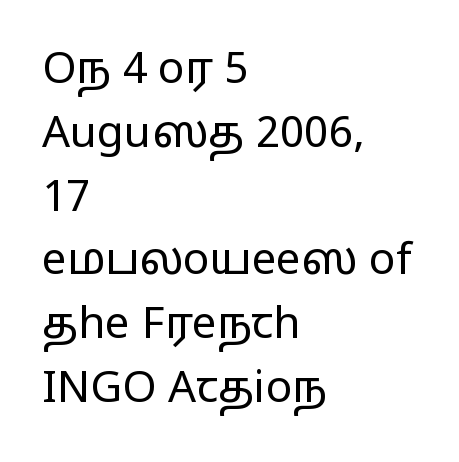
{"serif": "no", "italic": "no", "bold": "no", "weight": "regular", "width": "wide", "stroke_contrast": "low", "x_height": "medium", "monospaced": "no", "underline": "no", "align": "left", "line_spacing": "normal", "line_spacing_ratio": 1.45, "letter_spacing": "normal", "letter_spacing_em": 0.0, "glyph_px": 44}
